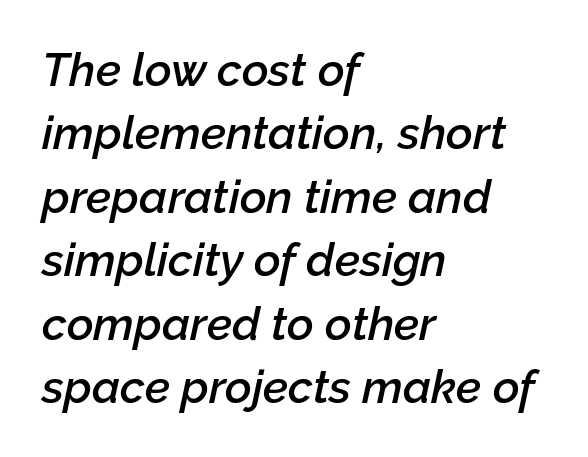
Horizontal alignment here is leftward, the default for most running prose. The foot of each line stays bare and open. What weight is shown? A semibold, between regular and bold. Students, observe: this is what conventionally led text looks like. These lines keep a tight, regular rhythm from letter to letter.
